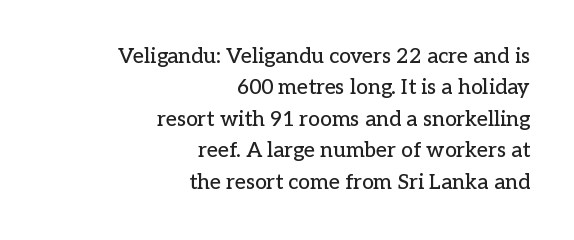
The image shows 21 px text type, upright; set right-aligned, normal line spacing (1.5x), normal letter spacing, not underlined.
